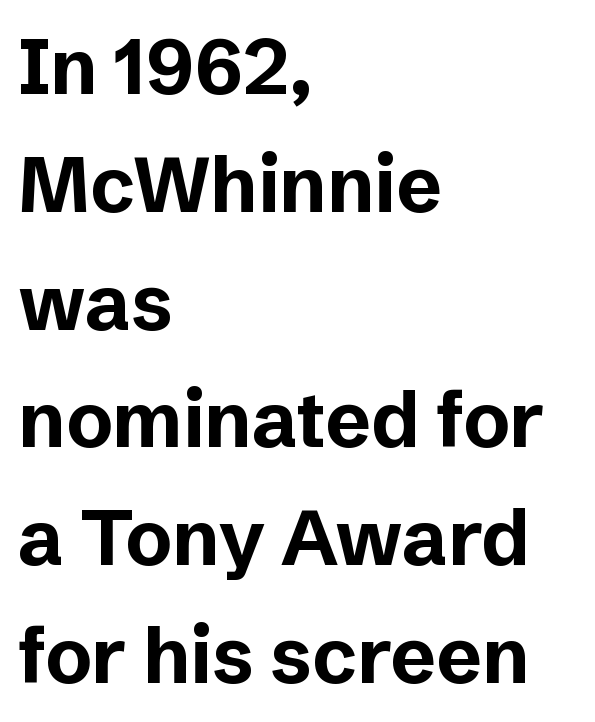
Here the designer chose a conventional face with non-uniform glyph widths. The gaps between neighbouring characters are ordinary and unremarkable. Baseline-to-baseline distance is the conventional proportion of letter height. The zone under the glyphs is completely vacant. Stroke thickness is high; the sample reads as a true bold.
